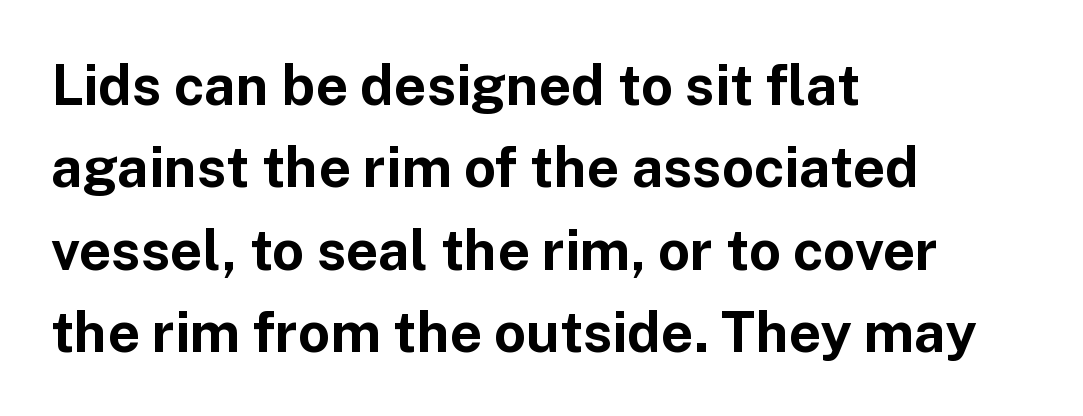
Its strokes are broad and dark, the hallmark of bold type. The designer went with a sans here, leaving each stem footless. The passage shown is typed in a proportional face where columns would drift. The space directly below the letters is spotless.
